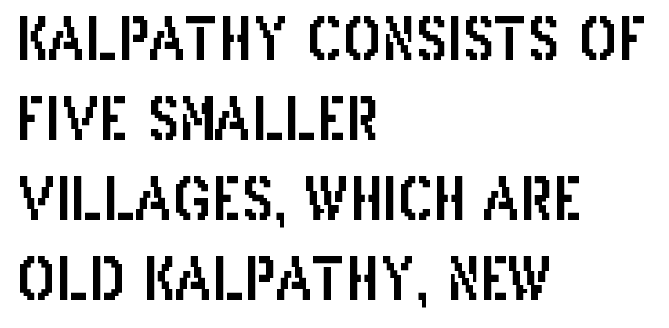
Q: Is the text italic (slanted)? A: No, it is upright.
Q: Is the typeface a serif or a sans-serif typeface? A: Sans-serif.
Q: Is the text underlined? A: No.
Q: How is the paragraph aligned? A: Left-aligned.
Q: Is the spacing between letters normal or unusually wide? A: Normal.
Q: Is the spacing between lines tight, normal or loose? A: Normal.
Q: Width (condensed, normal, or wide)? A: Condensed.
Q: Stroke contrast? A: Low.
Q: x-height? A: Large.
Q: Monospaced? A: No.
